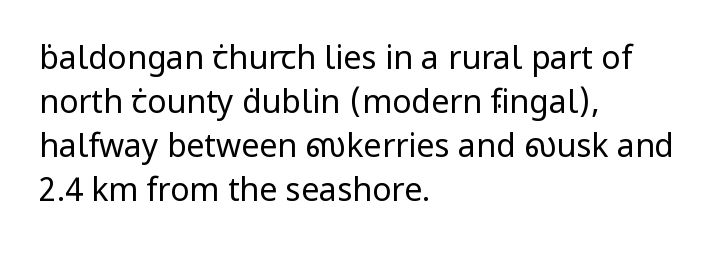
Words appear dense and cohesive because spacing is normal. Bold? No — there's no thickening of the strokes. Ordinary non-slanted type is in use. A typesetter would call this leading conventional body-copy spacing. The passage shown is typed in a proportional face where columns would drift. Type style note: lacks serifs.
